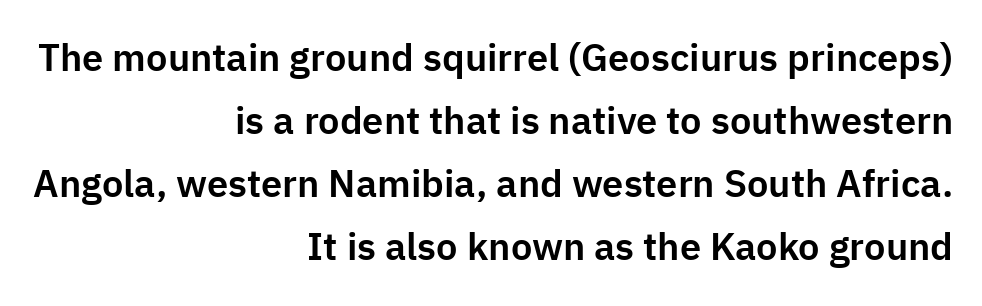
Q: Is the text italic (slanted)? A: No, it is upright.
Q: Is the typeface a serif or a sans-serif typeface? A: Sans-serif.
Q: Is the text underlined? A: No.
Q: How is the paragraph aligned? A: Right-aligned.
Q: Is the spacing between letters normal or unusually wide? A: Normal.
Q: Is the spacing between lines tight, normal or loose? A: Normal.
Q: Width (condensed, normal, or wide)? A: Normal.
Q: Stroke contrast? A: Low.
Q: x-height? A: Medium.
Q: Monospaced? A: No.
